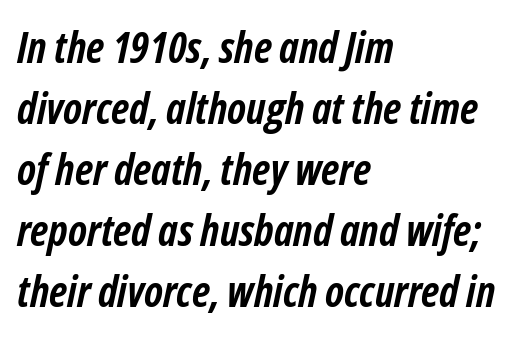
This rendering leaves character spacing at its baseline value. The typesetter chose a ragged-right arrangement here. The face used here is proportionally spaced, like ordinary book or web type. The letters are slanted; this is an italic face.
